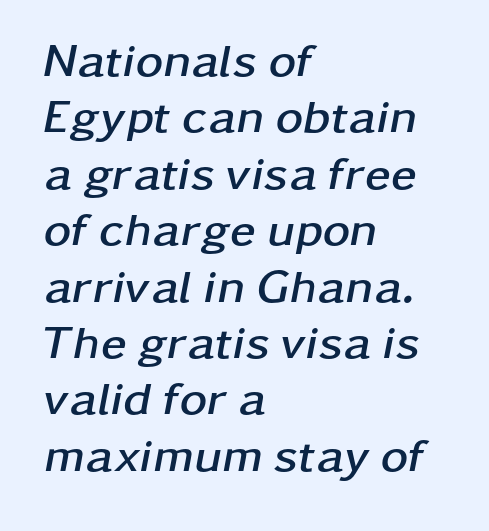
Q: Is the text bold? A: Yes.
Q: Is the text italic (slanted)? A: Yes, it leans right by about 11 degrees.
Q: Is the text underlined? A: No.
Q: How is the paragraph aligned? A: Left-aligned.
Q: Is the spacing between letters normal or unusually wide? A: Normal.
Q: Width (condensed, normal, or wide)? A: Wide.
Q: Stroke contrast? A: Low.
Q: x-height? A: Medium.
Q: Monospaced? A: No.
